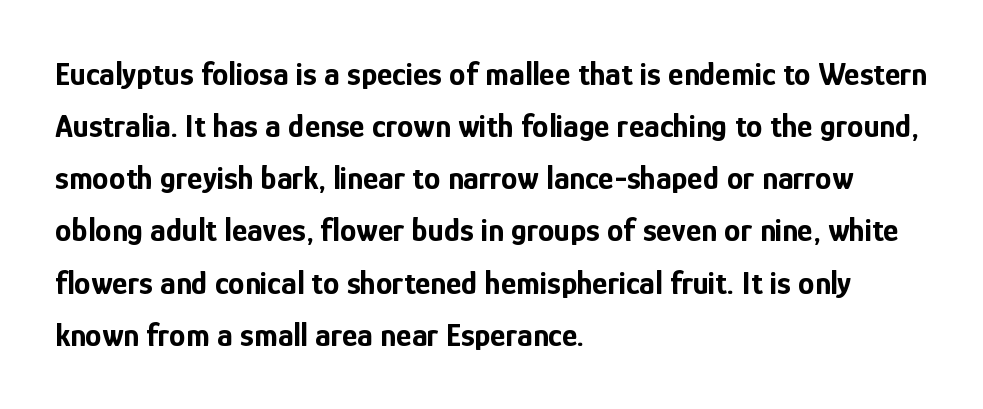
Q: Is the text bold? A: Yes.
Q: Is the text italic (slanted)? A: No, it is upright.
Q: Is the typeface a serif or a sans-serif typeface? A: Sans-serif.
Q: Is the text underlined? A: No.
Q: How is the paragraph aligned? A: Left-aligned.
Q: Is the spacing between letters normal or unusually wide? A: Normal.
Q: Is the spacing between lines tight, normal or loose? A: Normal.
Q: Width (condensed, normal, or wide)? A: Condensed.
Q: Stroke contrast? A: Low.
Q: x-height? A: Medium.
Q: Monospaced? A: No.
